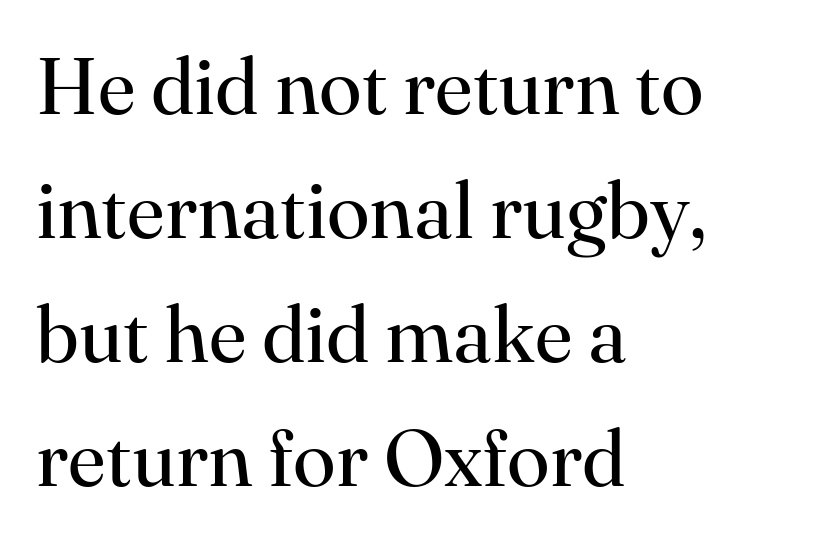
Letters rest on an invisible, unmarked baseline. Which margin do the lines hug? The left one — the right edge is uneven. This sample uses plain, unmodified letter spacing. Is this a fixed-width face? No — the glyphs have proportional, varying widths.
